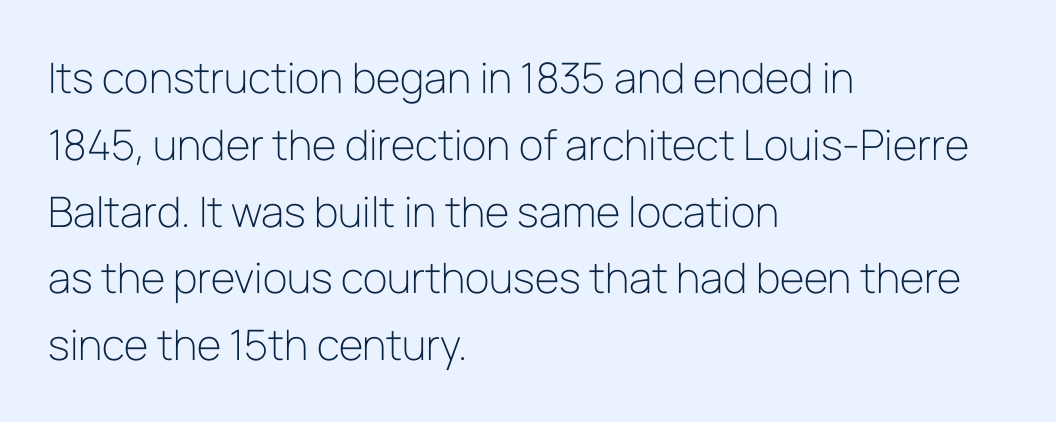
A light-to-regular cut is what we see here. Proportional: the letters do not fall into vertical columns. To sum up the face: it is a sans, with no serifs. If you measured baseline to baseline, you'd find a middling distance. Italic: no, the glyphs are upright roman. Short note: letters normally spaced.
